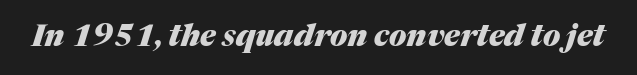
{"italic": "yes", "lean": "right", "slant_degrees": 17, "bold": "yes", "weight": "heavy", "width": "normal", "stroke_contrast": "medium", "x_height": "medium", "monospaced": "no", "underline": "no", "letter_spacing": "normal", "letter_spacing_em": 0.0, "glyph_px": 30}
